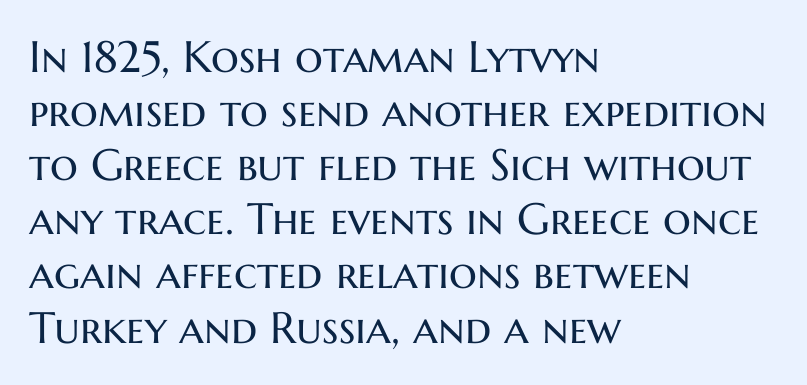
To sum up the face: it is a sans, with no serifs. Underline: absent. Stems and bowls with no extra thickness — not bold. In terms of posture, this sample is upright.
